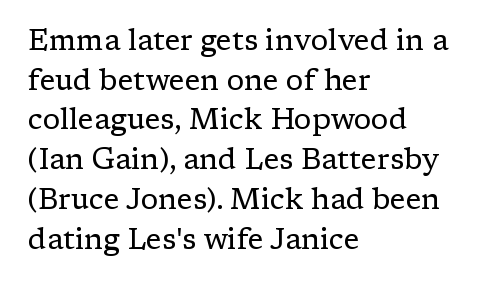
{"serif": "yes", "italic": "no", "bold": "no", "weight": "regular", "width": "normal", "stroke_contrast": "low", "x_height": "medium", "monospaced": "no", "underline": "no", "align": "left", "line_spacing": "normal", "line_spacing_ratio": 1.37, "letter_spacing": "normal", "letter_spacing_em": 0.0, "glyph_px": 29}
